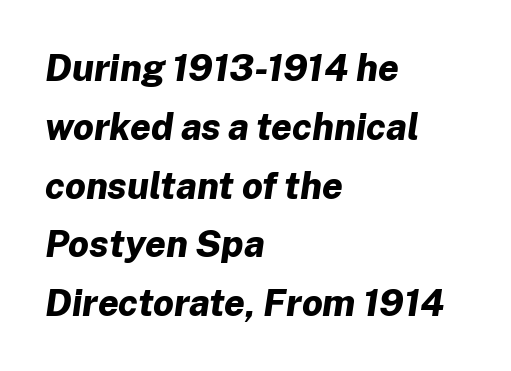
Q: Is the text bold? A: Yes.
Q: Is the text italic (slanted)? A: Yes, it leans right by about 8 degrees.
Q: Is the text underlined? A: No.
Q: How is the paragraph aligned? A: Left-aligned.
Q: Is the spacing between letters normal or unusually wide? A: Normal.
Q: Is the spacing between lines tight, normal or loose? A: Normal.
Q: Width (condensed, normal, or wide)? A: Normal.
Q: Stroke contrast? A: Low.
Q: x-height? A: Medium.
Q: Monospaced? A: No.
